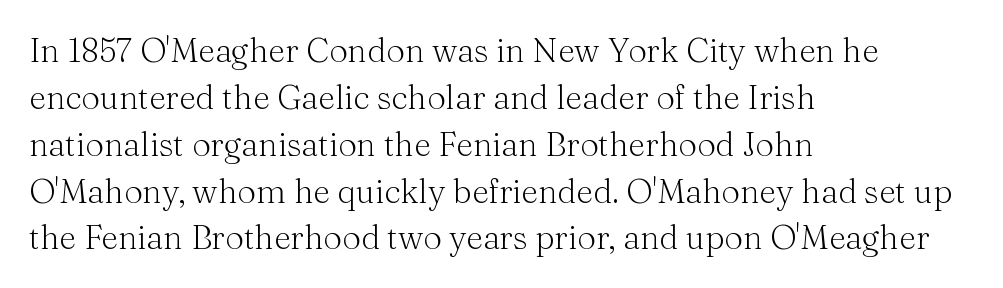
The image shows 33 px light serif type, upright; set left-aligned, normal line spacing (1.42x), normal letter spacing, not underlined; medium stroke contrast and a medium x-height.
